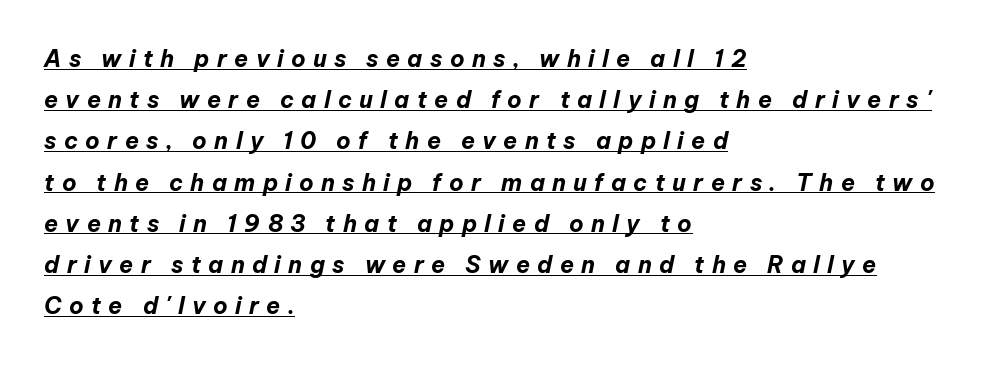
Q: Is the text bold? A: Yes.
Q: Is the text italic (slanted)? A: Yes, it leans right by about 12 degrees.
Q: Is the text underlined? A: Yes.
Q: How is the paragraph aligned? A: Left-aligned.
Q: Is the spacing between letters normal or unusually wide? A: Unusually wide.
